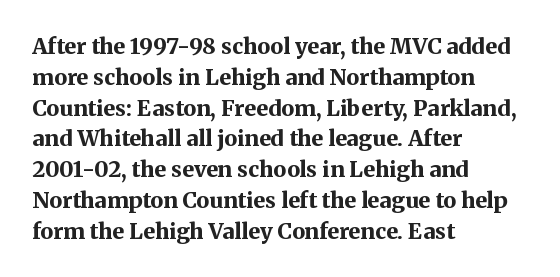
No italicization has been applied; the sample stays upright. The line-height multiplier appears to be the usual default. The face used here has the dense, thick strokes of a bold. Clear beneath every line of the passage. Each word holds together tightly as a unit, with standard inter-letter gaps. The typesetter chose a ragged-right arrangement here.
